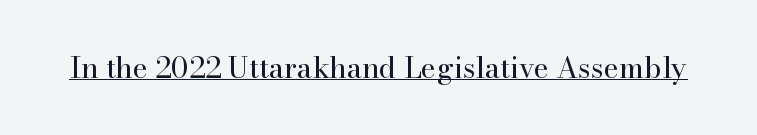
You can tell it's not italic because the verticals are truly vertical. This rendering employs a face with finishing strokes, i.e., a serif. The specimen includes a rule beneath the text block's lines. You could not count columns in this text — the font is proportionally spaced. Caption: standard tracking, unaltered.
